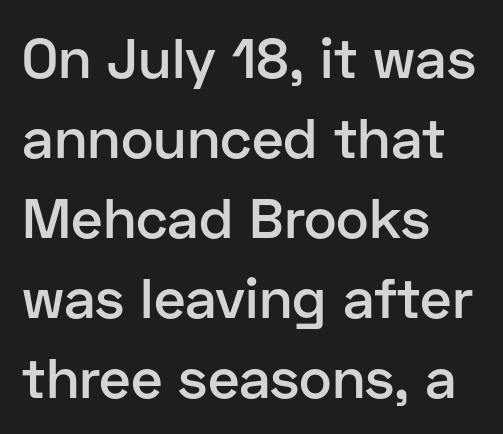
The image shows 56 px semibold sans-serif type, upright; set left-aligned, normal line spacing (1.43x), normal letter spacing, not underlined; low stroke contrast and a medium x-height.
